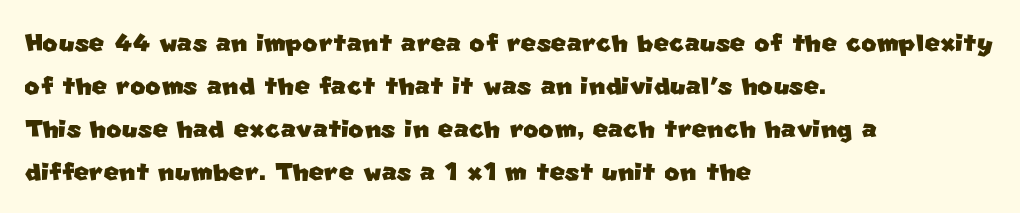
Q: Is the typeface a serif or a sans-serif typeface? A: Sans-serif.
Q: Is the text underlined? A: No.
Q: How is the paragraph aligned? A: Left-aligned.
Q: Is the spacing between letters normal or unusually wide? A: Normal.
Q: Is the spacing between lines tight, normal or loose? A: Normal.
Q: Width (condensed, normal, or wide)? A: Normal.
Q: Stroke contrast? A: Low.
Q: x-height? A: Large.
Q: Monospaced? A: No.
